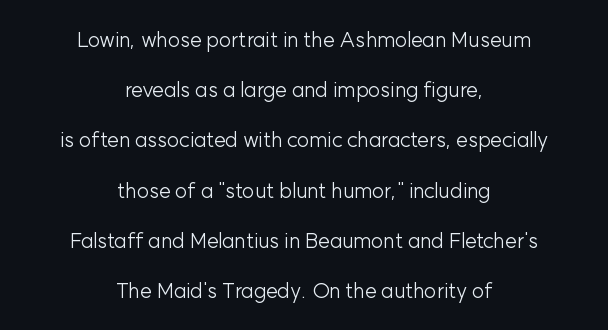
Q: Is the text bold? A: No.
Q: Is the text italic (slanted)? A: No, it is upright.
Q: Is the text underlined? A: No.
Q: How is the paragraph aligned? A: Centered.
Q: Is the spacing between letters normal or unusually wide? A: Normal.
Q: Is the spacing between lines tight, normal or loose? A: Loose.
